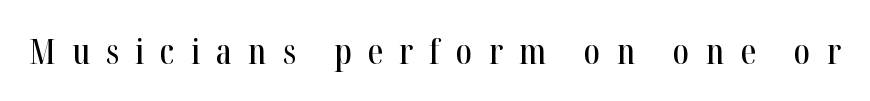
{"serif": "yes", "italic": "no", "width": "condensed", "stroke_contrast": "high", "x_height": "medium", "monospaced": "no", "underline": "no", "letter_spacing": "wide", "letter_spacing_em": 0.46, "glyph_px": 35}
